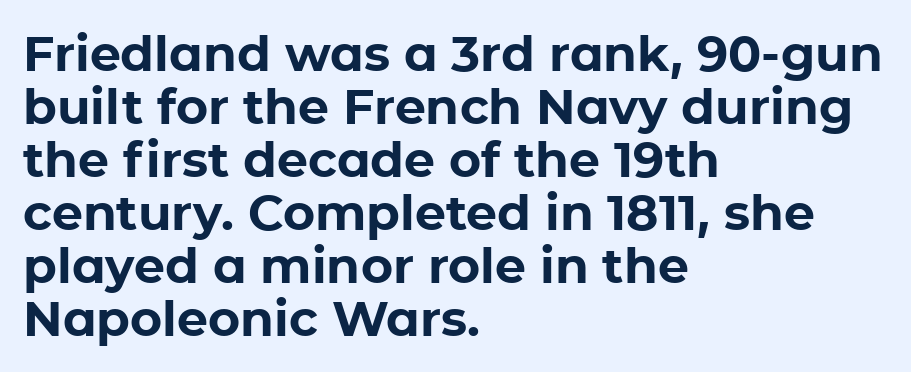
Q: Is the text bold? A: Yes.
Q: Is the text italic (slanted)? A: No, it is upright.
Q: Is the typeface a serif or a sans-serif typeface? A: Sans-serif.
Q: Is the text underlined? A: No.
Q: How is the paragraph aligned? A: Left-aligned.
Q: Is the spacing between letters normal or unusually wide? A: Normal.
Q: Is the spacing between lines tight, normal or loose? A: Tight.
Q: Width (condensed, normal, or wide)? A: Normal.
Q: Stroke contrast? A: Low.
Q: x-height? A: Medium.
Q: Monospaced? A: No.
